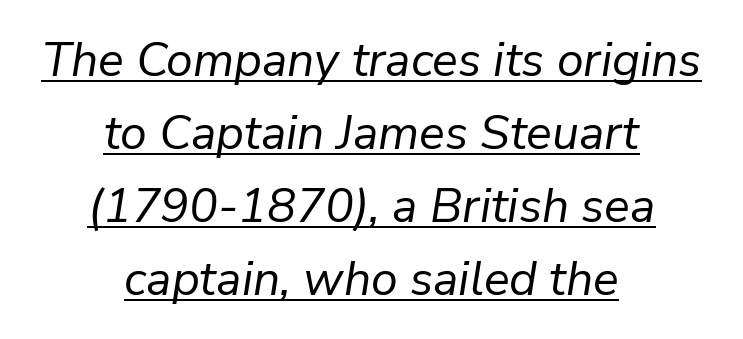
The designer left line spacing at the default. The horizontal fit of the characters is conventional and even. Compared with a flush-left layout, this one balances lines on the center instead. Descenders here cross a horizontal rule under the line. Looks like regular typesetting: each glyph gets only the width it needs.
